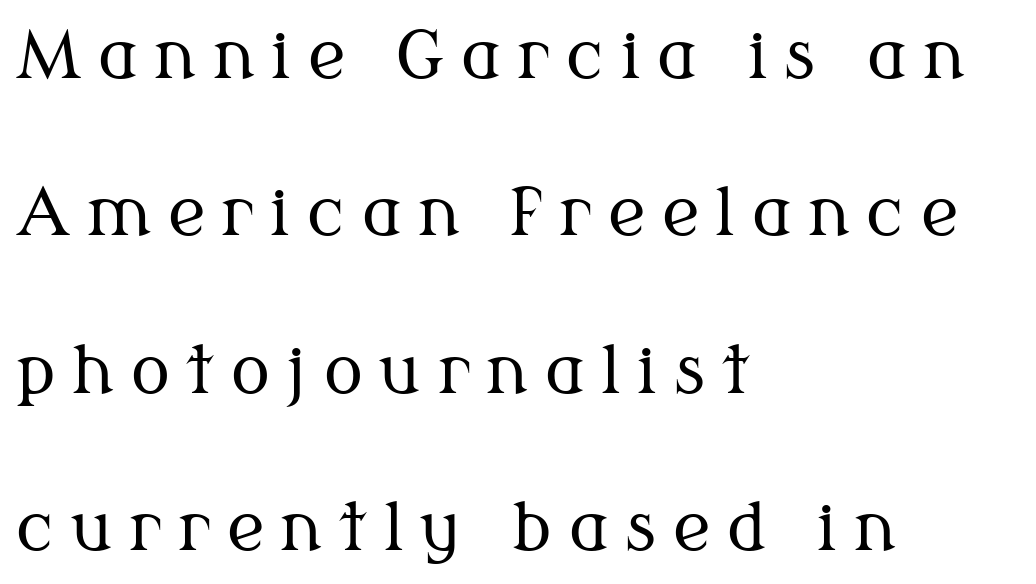
Q: Is the text bold? A: No.
Q: Is the text italic (slanted)? A: No, it is upright.
Q: Is the typeface a serif or a sans-serif typeface? A: Serif.
Q: Is the text underlined? A: No.
Q: How is the paragraph aligned? A: Left-aligned.
Q: Is the spacing between letters normal or unusually wide? A: Unusually wide.
Q: Is the spacing between lines tight, normal or loose? A: Loose.
Q: Width (condensed, normal, or wide)? A: Normal.
Q: Stroke contrast? A: Medium.
Q: x-height? A: Medium.
Q: Monospaced? A: No.
